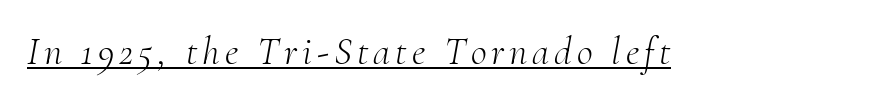
Italic: yes, the glyphs are oblique. You can see a thin bar hugging the bottom of the glyphs. Looks like regular typesetting: each glyph gets only the width it needs. Are there feet on the stems? There are — it's a serif. Is the type heavy? It reads as light-to-regular instead.
